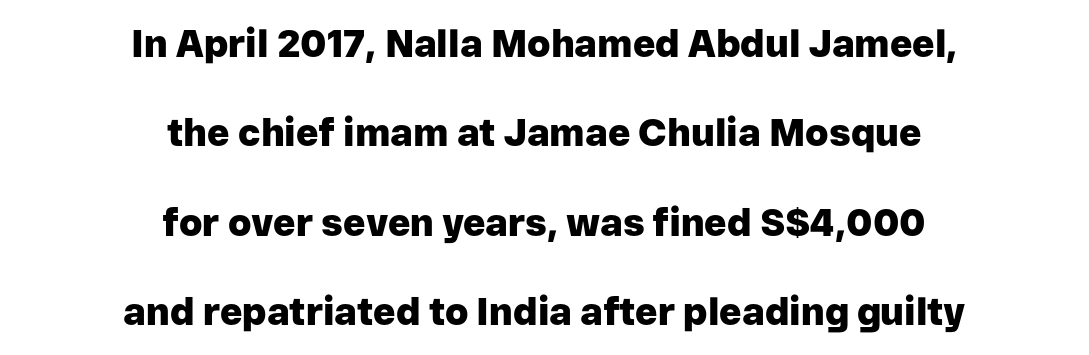
Q: Is the text bold? A: Yes.
Q: Is the text italic (slanted)? A: No, it is upright.
Q: Is the typeface a serif or a sans-serif typeface? A: Sans-serif.
Q: Is the text underlined? A: No.
Q: How is the paragraph aligned? A: Centered.
Q: Is the spacing between letters normal or unusually wide? A: Normal.
Q: Is the spacing between lines tight, normal or loose? A: Loose.
Q: Width (condensed, normal, or wide)? A: Normal.
Q: Stroke contrast? A: Low.
Q: x-height? A: Medium.
Q: Monospaced? A: No.
